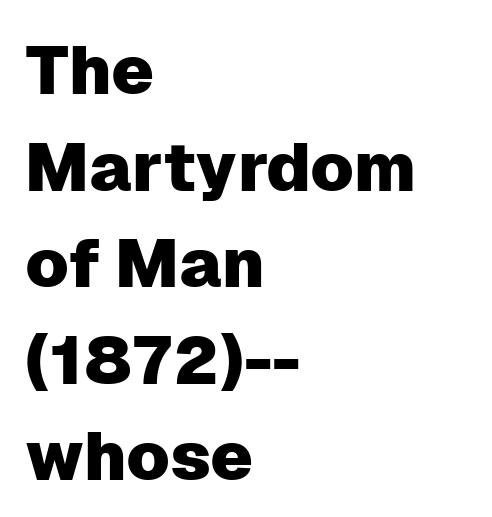
Decoration check: the copy has no underline. The rows are spaced the way most documents space them. Upright lettering throughout. These lines stack with their left ends in a neat column. Letterform terminals end flat and unadorned throughout the passage.
